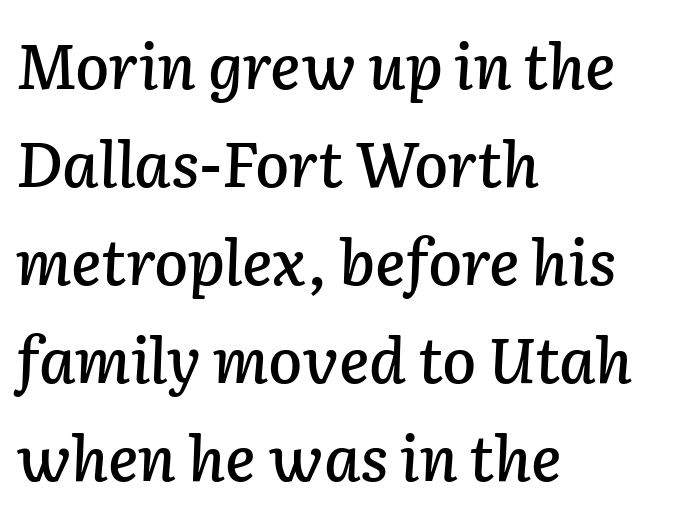
The image shows 62 px text type, italic (leaning right); set left-aligned, normal line spacing (1.58x), normal letter spacing, not underlined; low stroke contrast and a medium x-height.
